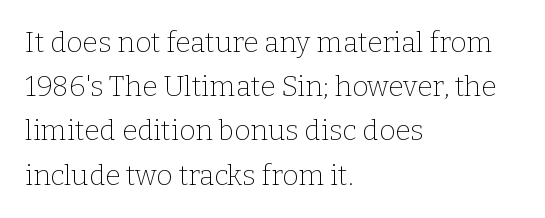
Q: Is the text bold? A: No.
Q: Is the text italic (slanted)? A: No, it is upright.
Q: Is the typeface a serif or a sans-serif typeface? A: Serif.
Q: Is the text underlined? A: No.
Q: How is the paragraph aligned? A: Left-aligned.
Q: Is the spacing between letters normal or unusually wide? A: Normal.
Q: Is the spacing between lines tight, normal or loose? A: Normal.
Q: Width (condensed, normal, or wide)? A: Normal.
Q: Stroke contrast? A: Low.
Q: x-height? A: Medium.
Q: Monospaced? A: No.
